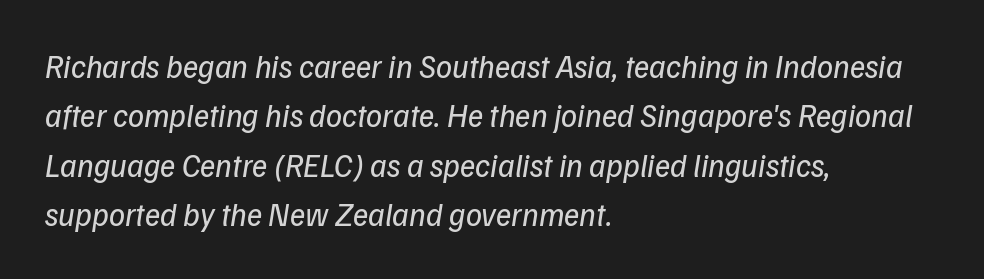
Q: Is the text bold? A: No.
Q: Is the typeface a serif or a sans-serif typeface? A: Sans-serif.
Q: Is the text underlined? A: No.
Q: How is the paragraph aligned? A: Left-aligned.
Q: Is the spacing between letters normal or unusually wide? A: Normal.
Q: Is the spacing between lines tight, normal or loose? A: Normal.
Q: Width (condensed, normal, or wide)? A: Normal.
Q: Stroke contrast? A: Low.
Q: x-height? A: Medium.
Q: Monospaced? A: No.
